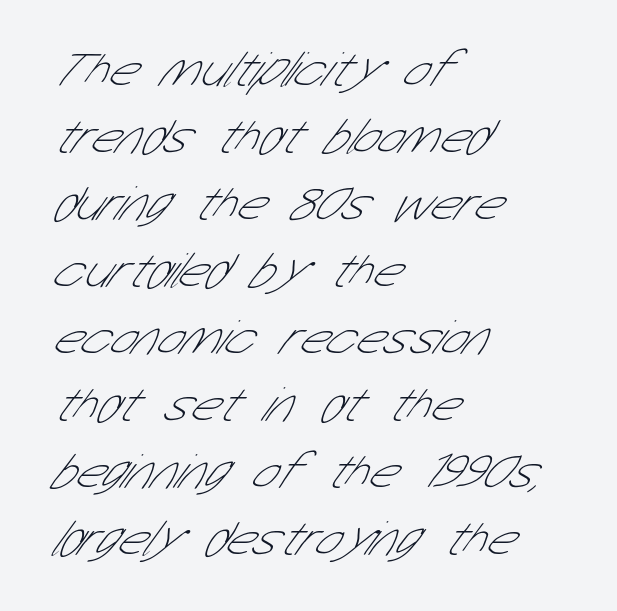
Q: Is the text bold? A: No.
Q: Is the typeface a serif or a sans-serif typeface? A: Sans-serif.
Q: Is the text underlined? A: No.
Q: How is the paragraph aligned? A: Left-aligned.
Q: Is the spacing between letters normal or unusually wide? A: Normal.
Q: Is the spacing between lines tight, normal or loose? A: Normal.
Q: Width (condensed, normal, or wide)? A: Condensed.
Q: Stroke contrast? A: Low.
Q: x-height? A: Medium.
Q: Monospaced? A: No.
